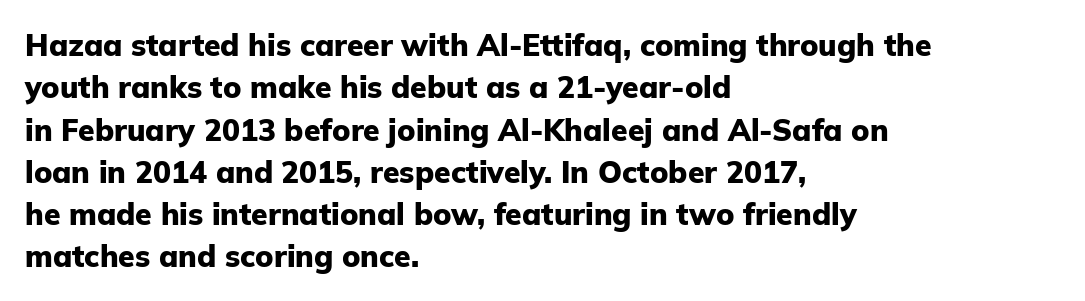
{"serif": "no", "italic": "no", "bold": "yes", "weight": "heavy", "width": "normal", "stroke_contrast": "low", "x_height": "medium", "monospaced": "no", "underline": "no", "align": "left", "line_spacing": "normal", "line_spacing_ratio": 1.41, "letter_spacing": "normal", "letter_spacing_em": 0.0, "glyph_px": 30}
